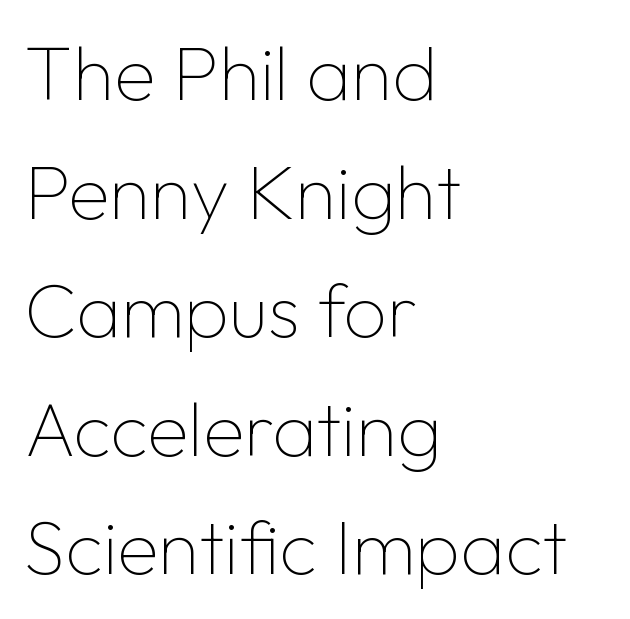
The image shows 76 px thin sans-serif type, upright; set left-aligned, normal line spacing (1.56x), normal letter spacing, not underlined; low stroke contrast and a medium x-height.
